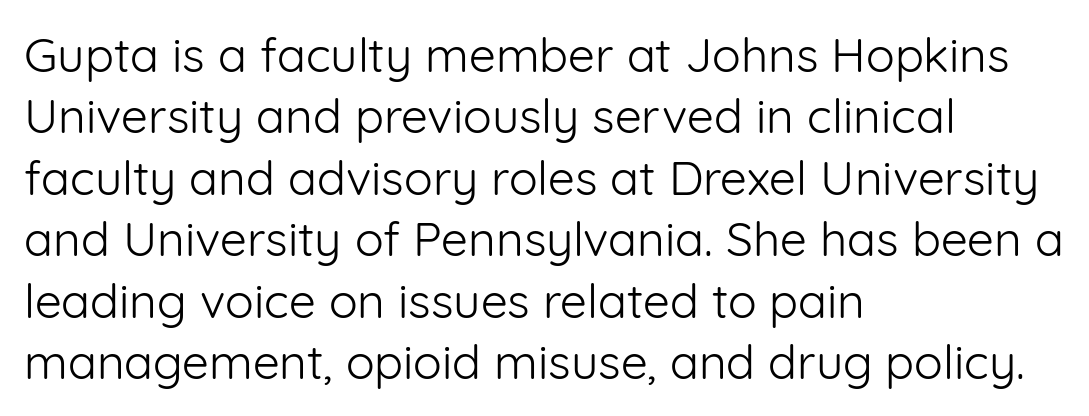
The image shows 48 px light sans-serif type, upright; set left-aligned, normal line spacing (1.28x), normal letter spacing, not underlined; low stroke contrast and a medium x-height.
